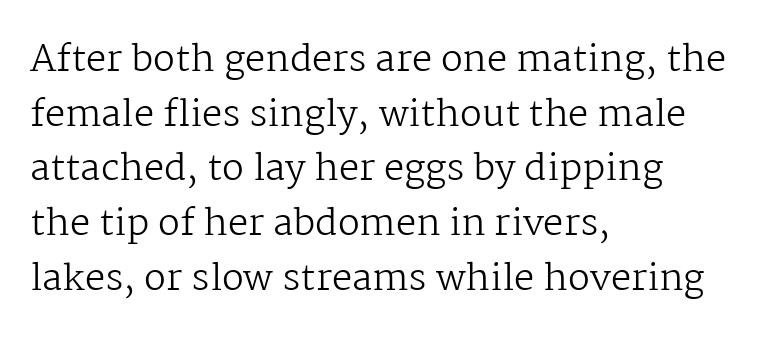
The image shows 36 px regular-weight serif type, upright; set left-aligned, normal line spacing (1.52x), normal letter spacing, not underlined; medium stroke contrast and a medium x-height.
